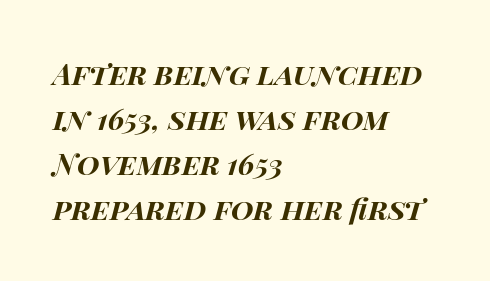
The image shows 29 px bold, wide type, italic (leaning right); set left-aligned, normal line spacing (1.55x), normal letter spacing, not underlined; high stroke contrast and a large x-height.
